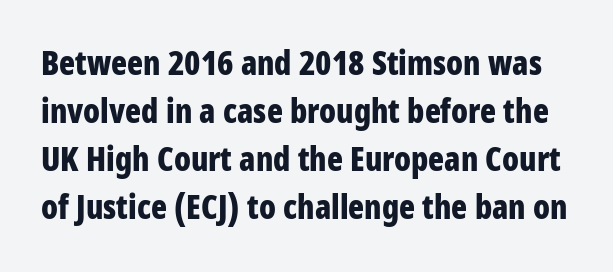
The image shows 33 px bold, condensed sans-serif type, upright; set normal line spacing (1.45x), normal letter spacing, not underlined; low stroke contrast and a large x-height.
